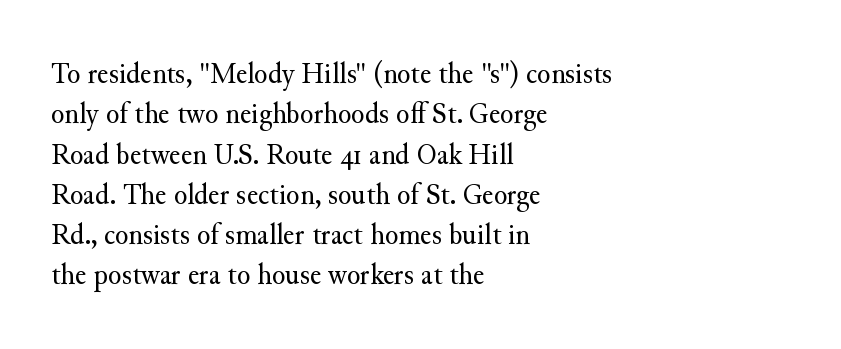
{"serif": "yes", "italic": "no", "bold": "no", "weight": "regular", "width": "normal", "stroke_contrast": "medium", "x_height": "small", "monospaced": "no", "underline": "no", "align": "left", "line_spacing": "normal", "line_spacing_ratio": 1.3, "letter_spacing": "normal", "letter_spacing_em": 0.0, "glyph_px": 31}
